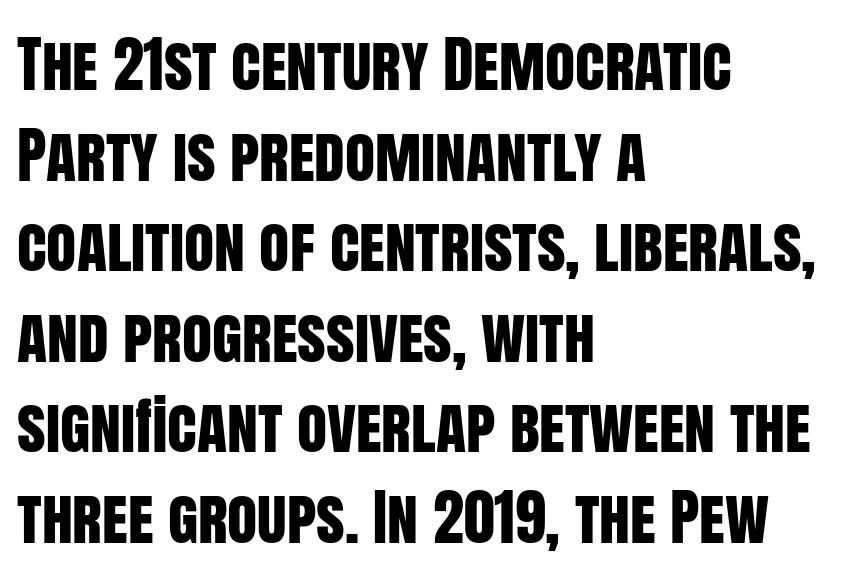
This sample has the flowing, uneven cadence of proportional lettering. The axis of the letterforms is exactly vertical. Each word holds together tightly as a unit, with standard inter-letter gaps. A typesetter would call this leading conventional body-copy spacing.
